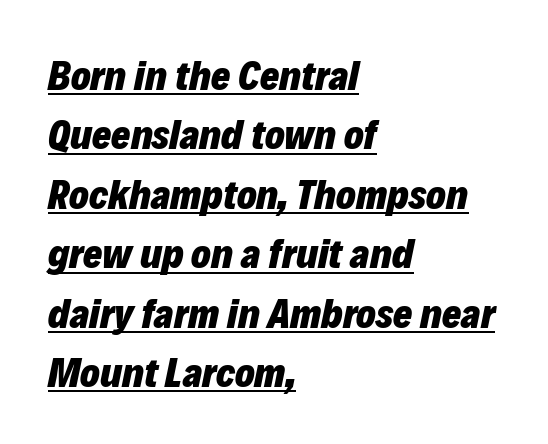
{"italic": "yes", "lean": "right", "slant_degrees": 12, "bold": "yes", "weight": "heavy", "width": "normal", "stroke_contrast": "low", "x_height": "medium", "monospaced": "no", "underline": "yes", "align": "left", "line_spacing": "normal", "line_spacing_ratio": 1.45, "letter_spacing": "normal", "letter_spacing_em": 0.0, "glyph_px": 41}
